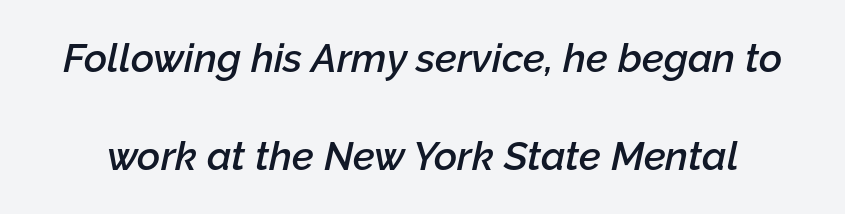
{"italic": "yes", "lean": "right", "slant_degrees": 12, "bold": "semi", "weight": "semibold", "width": "normal", "stroke_contrast": "low", "x_height": "medium", "monospaced": "no", "underline": "no", "line_spacing": "loose", "line_spacing_ratio": 2.45, "letter_spacing": "normal", "letter_spacing_em": 0.0, "glyph_px": 40}
